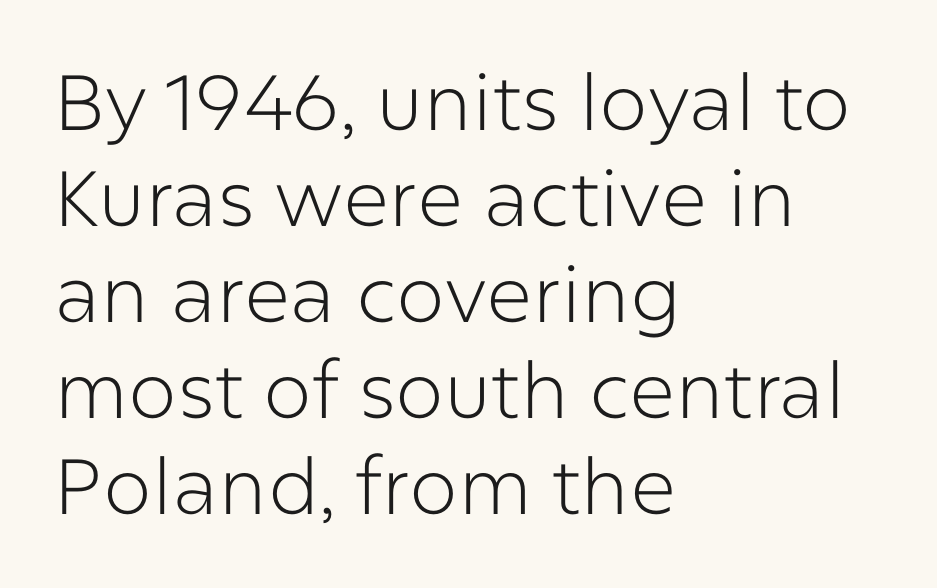
Q: Is the text bold? A: No.
Q: Is the text italic (slanted)? A: No, it is upright.
Q: Is the typeface a serif or a sans-serif typeface? A: Sans-serif.
Q: Is the text underlined? A: No.
Q: How is the paragraph aligned? A: Left-aligned.
Q: Is the spacing between letters normal or unusually wide? A: Normal.
Q: Width (condensed, normal, or wide)? A: Normal.
Q: Stroke contrast? A: Low.
Q: x-height? A: Medium.
Q: Monospaced? A: No.
